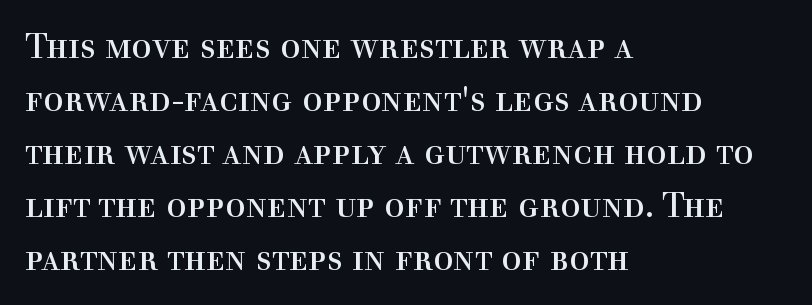
The image shows 34 px regular-weight serif type, upright; set left-aligned, normal line spacing (1.56x), normal letter spacing, not underlined; a medium x-height.
